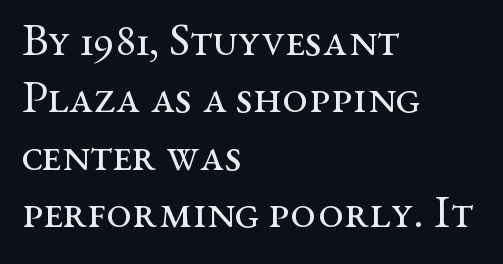
{"serif": "yes", "italic": "no", "bold": "no", "weight": "regular", "width": "wide", "stroke_contrast": "medium", "x_height": "medium", "monospaced": "no", "underline": "no", "align": "left", "line_spacing": "normal", "line_spacing_ratio": 1.25, "letter_spacing": "normal", "letter_spacing_em": 0.0, "glyph_px": 46}
